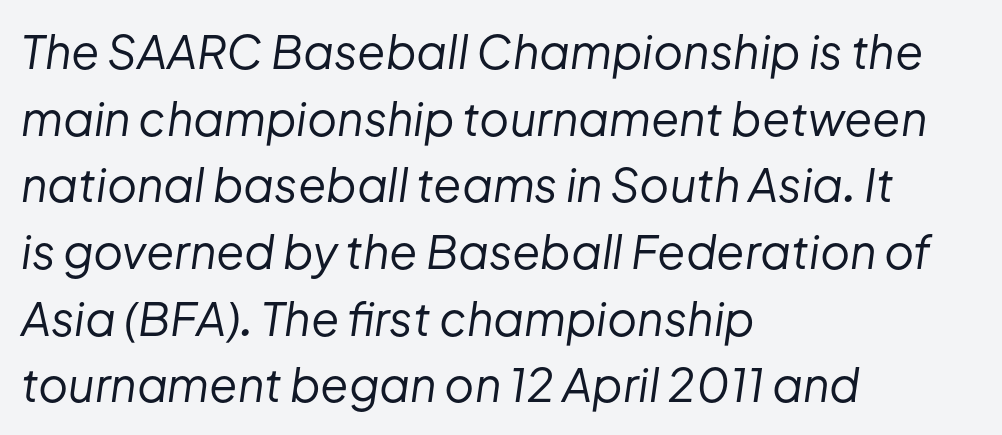
Q: Is the text bold? A: No.
Q: Is the text italic (slanted)? A: Yes, it leans right by about 8 degrees.
Q: Is the text underlined? A: No.
Q: How is the paragraph aligned? A: Left-aligned.
Q: Is the spacing between letters normal or unusually wide? A: Normal.
Q: Is the spacing between lines tight, normal or loose? A: Normal.
Q: Width (condensed, normal, or wide)? A: Normal.
Q: Stroke contrast? A: Low.
Q: x-height? A: Medium.
Q: Monospaced? A: No.
